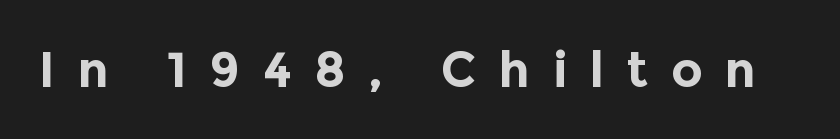
The letters stand straight up with perfectly vertical stems. The string is rendered with underlining switched off. What weight is shown? A full bold with thick strokes. Characters follow at a spacing far wider than the type designer built in.
